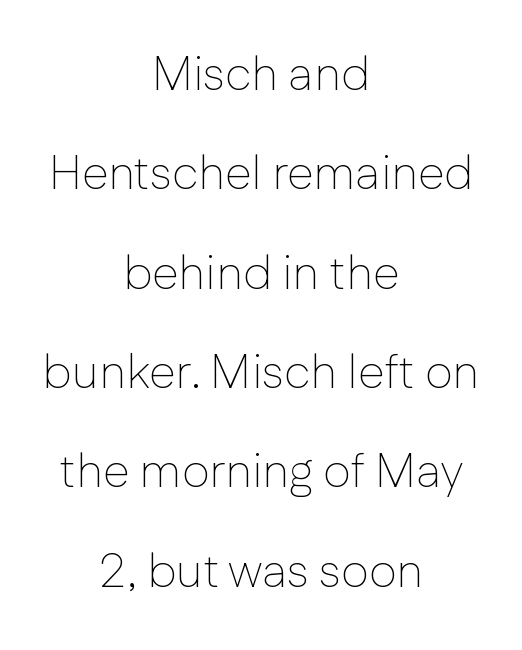
The image shows 48 px thin sans-serif type, upright; set centered, loose line spacing (2.07x), normal letter spacing, not underlined; low stroke contrast and a medium x-height.
